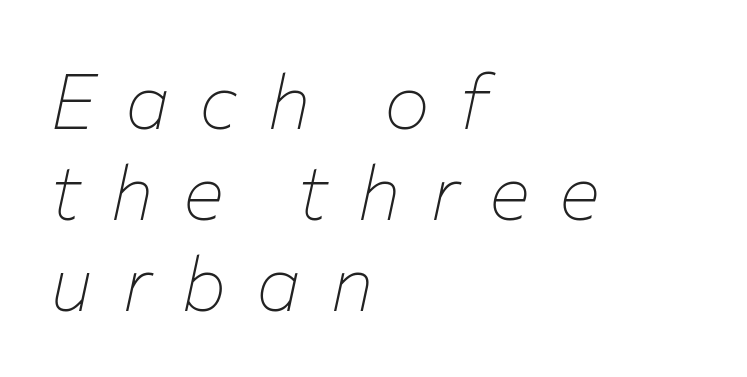
{"italic": "yes", "lean": "right", "slant_degrees": 12, "bold": "no", "weight": "thin", "width": "normal", "stroke_contrast": "low", "x_height": "medium", "monospaced": "no", "underline": "no", "align": "left", "line_spacing_ratio": 1.18, "letter_spacing": "wide", "letter_spacing_em": 0.38, "glyph_px": 77}
